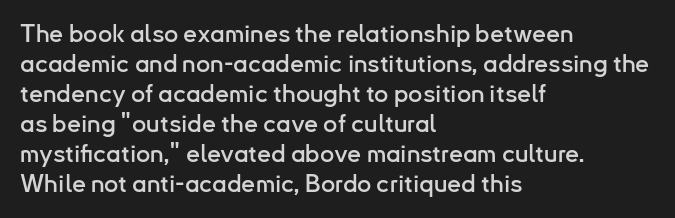
Q: Is the text italic (slanted)? A: No, it is upright.
Q: Is the text underlined? A: No.
Q: How is the paragraph aligned? A: Left-aligned.
Q: Is the spacing between letters normal or unusually wide? A: Normal.
